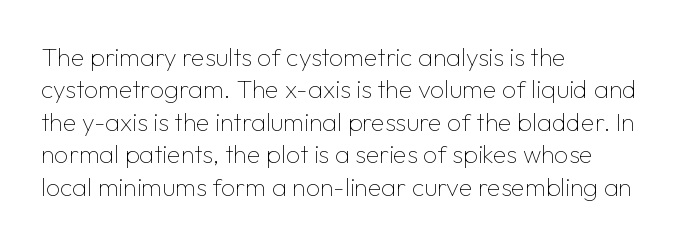
Q: Is the text bold? A: No.
Q: Is the text italic (slanted)? A: No, it is upright.
Q: Is the text underlined? A: No.
Q: How is the paragraph aligned? A: Left-aligned.
Q: Is the spacing between letters normal or unusually wide? A: Normal.
Q: Is the spacing between lines tight, normal or loose? A: Normal.
